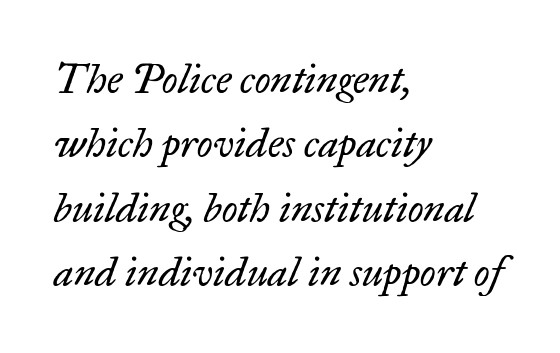
The image shows 41 px regular-weight serif type, italic (leaning right); set left-aligned, normal line spacing (1.57x), normal letter spacing, not underlined; low stroke contrast and a small x-height.
